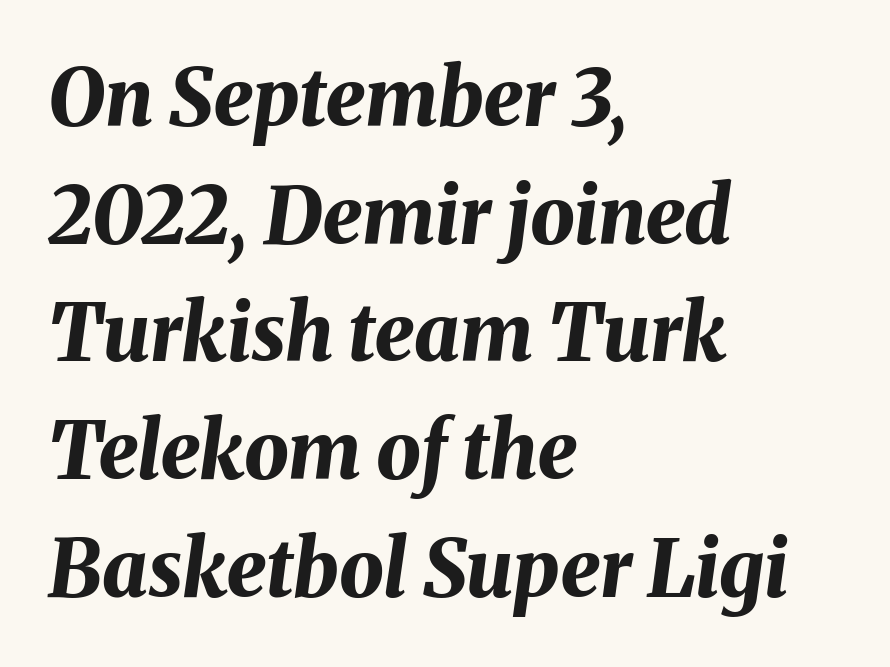
The typesetter chose a ragged-right arrangement here. Is this a fixed-width face? No — the glyphs have proportional, varying widths. Pretty heavy lettering here — definitely bold. An italicized treatment has been applied to the whole sample. These lines keep a tight, regular rhythm from letter to letter. This rendering features lettering with no underline.
